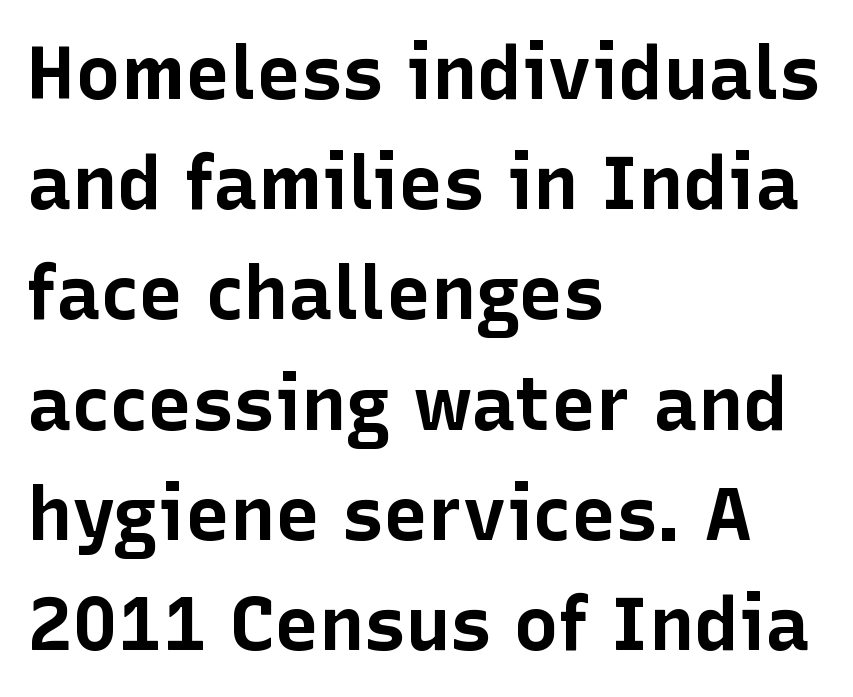
{"serif": "no", "italic": "no", "bold": "yes", "weight": "bold", "width": "normal", "stroke_contrast": "low", "x_height": "medium", "monospaced": "no", "underline": "no", "align": "left", "line_spacing": "normal", "line_spacing_ratio": 1.47, "letter_spacing": "normal", "letter_spacing_em": 0.0, "glyph_px": 75}
